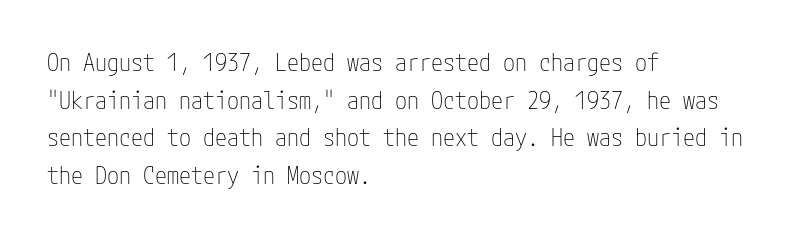
{"italic": "no", "bold": "no", "underline": "no", "align": "left", "line_spacing": "normal", "line_spacing_ratio": 1.57, "letter_spacing": "normal", "letter_spacing_em": 0.0, "glyph_px": 24}
